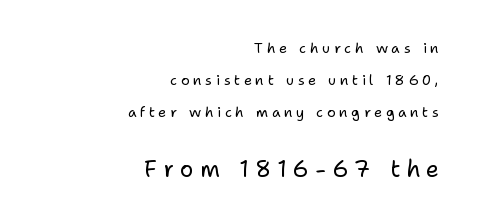
Reading down the block, your eye finds every line finishing at a fixed right position. Upright lettering throughout. Each row of text sits above clean, open space. Here the second block reads like a headline and the first like body copy. Letters have the restrained weight of plain body copy at most.
